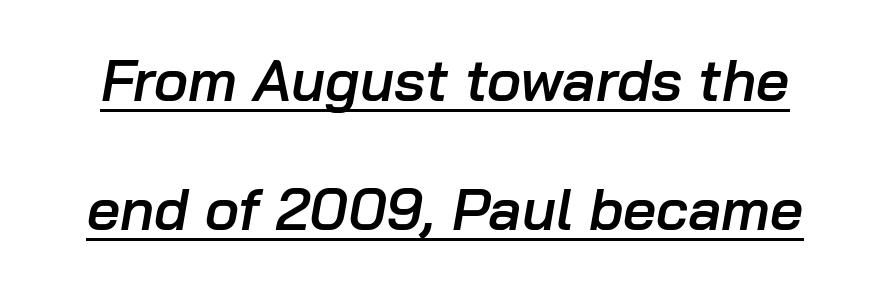
The lines are spread far apart with generous leading. You can tell it's italic because the verticals aren't actually vertical. The gaps between neighbouring characters are ordinary and unremarkable. Somebody hit Ctrl+U on this one — the words are underlined. These words are printed semibold, heavier than regular yet not bold. The face used here is proportionally spaced, like ordinary book or web type.
